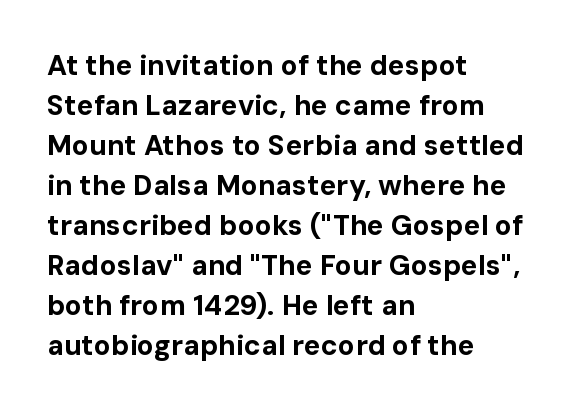
Q: Is the text bold? A: Yes.
Q: Is the text italic (slanted)? A: No, it is upright.
Q: Is the typeface a serif or a sans-serif typeface? A: Sans-serif.
Q: Is the text underlined? A: No.
Q: How is the paragraph aligned? A: Left-aligned.
Q: Is the spacing between letters normal or unusually wide? A: Normal.
Q: Is the spacing between lines tight, normal or loose? A: Normal.
Q: Width (condensed, normal, or wide)? A: Normal.
Q: Stroke contrast? A: Low.
Q: x-height? A: Medium.
Q: Monospaced? A: No.
